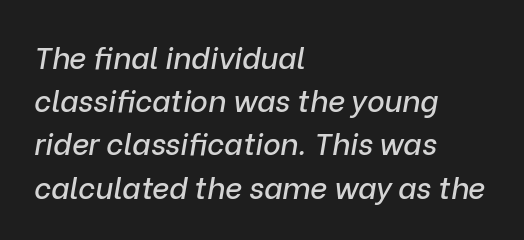
Q: Is the text italic (slanted)? A: Yes, it leans right by about 9 degrees.
Q: Is the text underlined? A: No.
Q: How is the paragraph aligned? A: Left-aligned.
Q: Is the spacing between letters normal or unusually wide? A: Normal.
Q: Is the spacing between lines tight, normal or loose? A: Normal.
Q: Width (condensed, normal, or wide)? A: Normal.
Q: Stroke contrast? A: Low.
Q: x-height? A: Medium.
Q: Monospaced? A: No.
